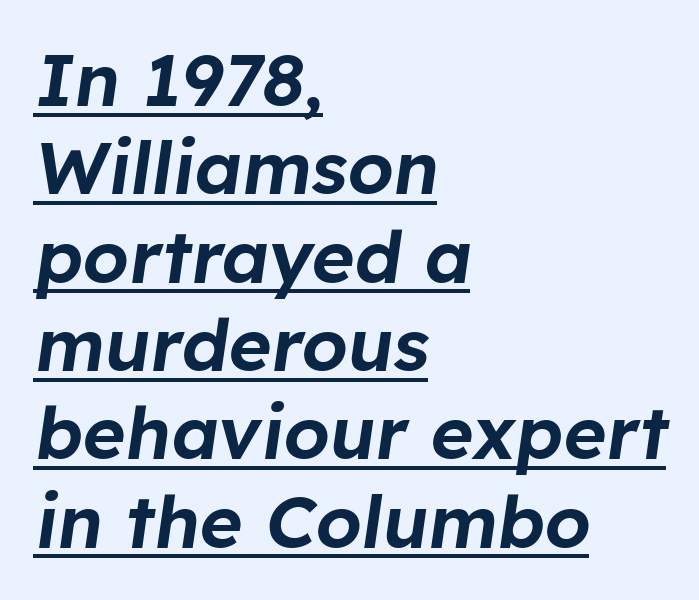
{"italic": "yes", "lean": "right", "slant_degrees": 8, "width": "normal", "stroke_contrast": "low", "x_height": "medium", "monospaced": "no", "underline": "yes", "align": "left", "line_spacing_ratio": 1.21, "letter_spacing": "normal", "letter_spacing_em": 0.0, "glyph_px": 73}
